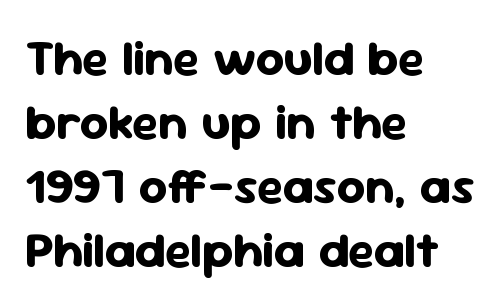
Q: Is the text bold? A: Yes.
Q: Is the text italic (slanted)? A: No, it is upright.
Q: Is the typeface a serif or a sans-serif typeface? A: Sans-serif.
Q: Is the text underlined? A: No.
Q: How is the paragraph aligned? A: Left-aligned.
Q: Is the spacing between letters normal or unusually wide? A: Normal.
Q: Is the spacing between lines tight, normal or loose? A: Normal.
Q: Width (condensed, normal, or wide)? A: Normal.
Q: Stroke contrast? A: Low.
Q: x-height? A: Medium.
Q: Monospaced? A: No.
